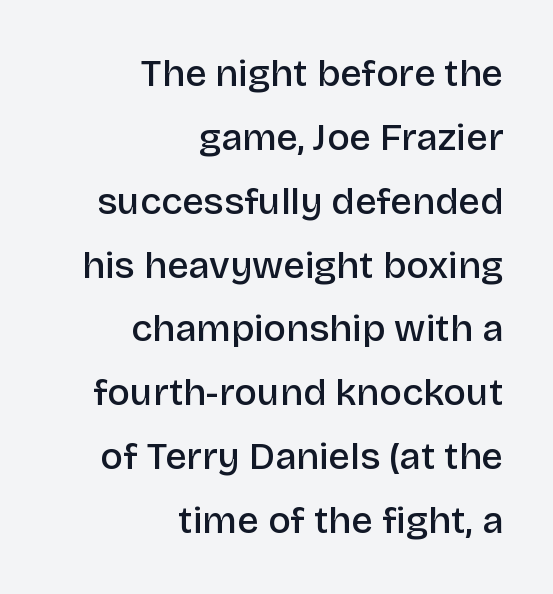
Q: Is the text bold? A: Semi-bold.
Q: Is the text italic (slanted)? A: No, it is upright.
Q: Is the typeface a serif or a sans-serif typeface? A: Sans-serif.
Q: Is the text underlined? A: No.
Q: How is the paragraph aligned? A: Right-aligned.
Q: Is the spacing between letters normal or unusually wide? A: Normal.
Q: Is the spacing between lines tight, normal or loose? A: Normal.
Q: Width (condensed, normal, or wide)? A: Normal.
Q: Stroke contrast? A: Low.
Q: x-height? A: Large.
Q: Monospaced? A: No.
